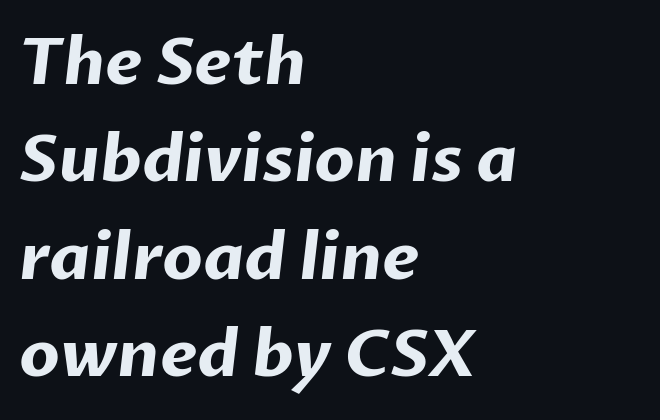
Q: Is the text bold? A: Yes.
Q: Is the typeface a serif or a sans-serif typeface? A: Sans-serif.
Q: Is the text underlined? A: No.
Q: How is the paragraph aligned? A: Left-aligned.
Q: Is the spacing between letters normal or unusually wide? A: Normal.
Q: Is the spacing between lines tight, normal or loose? A: Normal.
Q: Width (condensed, normal, or wide)? A: Normal.
Q: Stroke contrast? A: Low.
Q: x-height? A: Medium.
Q: Monospaced? A: No.
